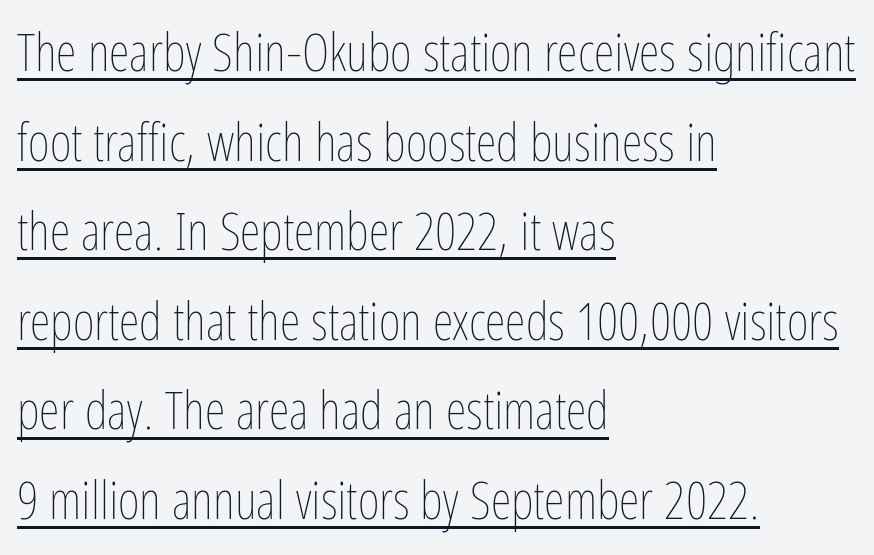
If you measured baseline to baseline, you'd find a middling distance. Heft: none added — not bold. You could not count columns in this text — the font is proportionally spaced. The letters sit at their default tracking, neither squeezed nor spread. Is there any slant? The stems are plumb.
